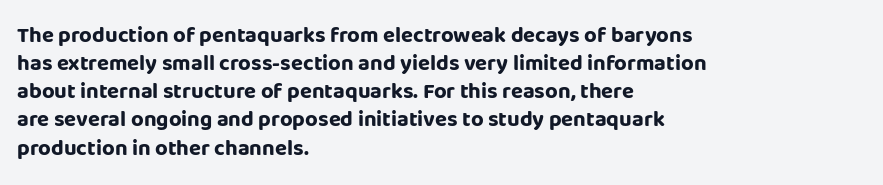
{"italic": "no", "bold": "yes", "underline": "no", "align": "left", "line_spacing": "normal", "line_spacing_ratio": 1.28, "letter_spacing": "normal", "letter_spacing_em": 0.0, "glyph_px": 22}
